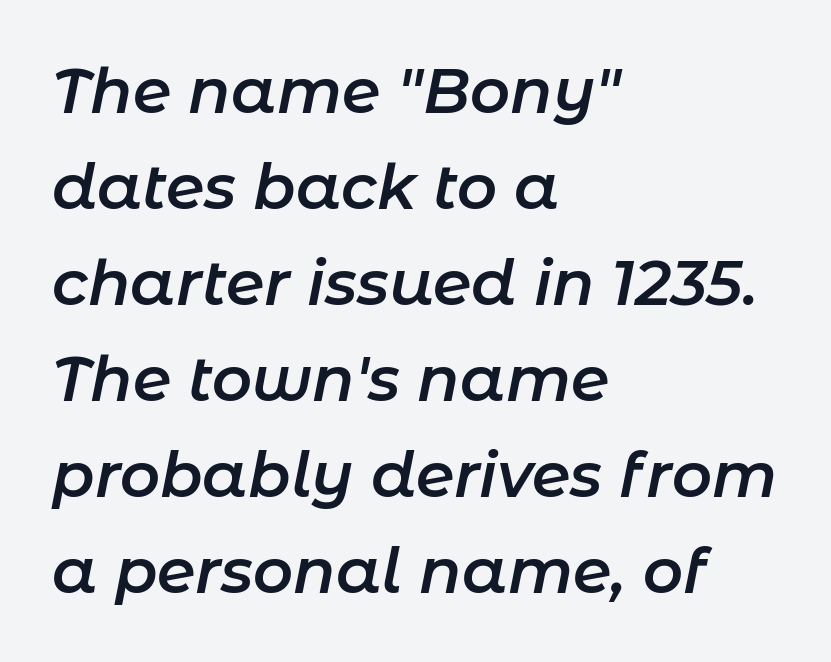
Q: Is the text bold? A: Semi-bold.
Q: Is the text italic (slanted)? A: Yes, it leans right by about 11 degrees.
Q: Is the text underlined? A: No.
Q: How is the paragraph aligned? A: Left-aligned.
Q: Is the spacing between letters normal or unusually wide? A: Normal.
Q: Is the spacing between lines tight, normal or loose? A: Normal.
Q: Width (condensed, normal, or wide)? A: Normal.
Q: Stroke contrast? A: Low.
Q: x-height? A: Medium.
Q: Monospaced? A: No.
